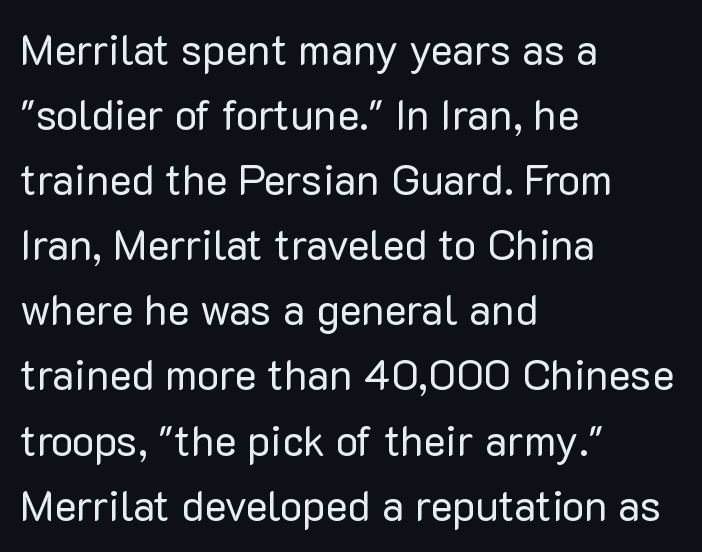
{"serif": "no", "italic": "no", "bold": "no", "weight": "regular", "width": "normal", "stroke_contrast": "low", "x_height": "medium", "monospaced": "no", "underline": "no", "align": "left", "line_spacing": "normal", "line_spacing_ratio": 1.55, "letter_spacing": "normal", "letter_spacing_em": 0.0, "glyph_px": 42}
